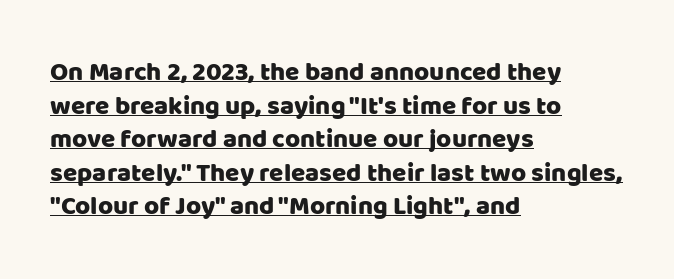
Q: Is the text italic (slanted)? A: No, it is upright.
Q: Is the text underlined? A: Yes.
Q: How is the paragraph aligned? A: Left-aligned.
Q: Is the spacing between letters normal or unusually wide? A: Normal.
Q: Is the spacing between lines tight, normal or loose? A: Normal.
